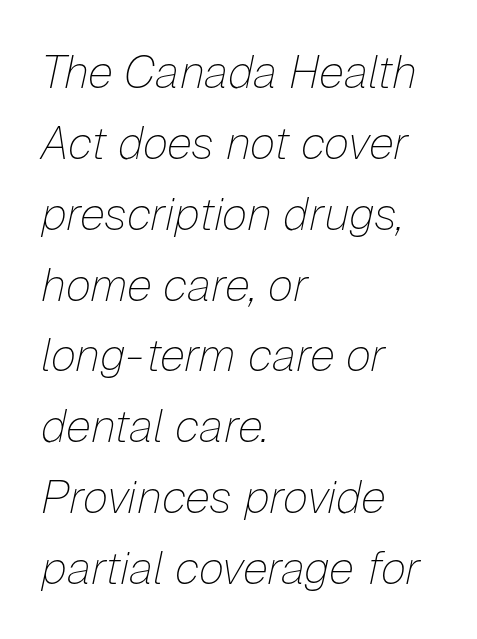
Q: Is the text bold? A: No.
Q: Is the text italic (slanted)? A: Yes, it leans right by about 12 degrees.
Q: Is the text underlined? A: No.
Q: How is the paragraph aligned? A: Left-aligned.
Q: Is the spacing between letters normal or unusually wide? A: Normal.
Q: Is the spacing between lines tight, normal or loose? A: Normal.
Q: Width (condensed, normal, or wide)? A: Normal.
Q: Stroke contrast? A: Low.
Q: x-height? A: Medium.
Q: Monospaced? A: No.
